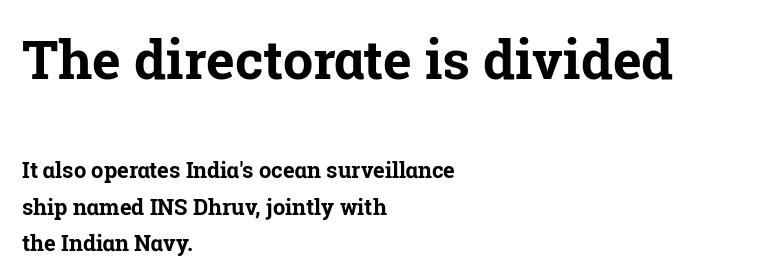
The rows are spaced the way most documents space them. Vertical strokes here are truly vertical. What weight is shown? A full bold with thick strokes. Check where the strokes stop: tiny serifs finish them off. Bigger letters appear in the top chunk; the bottom chunk is reduced. Glance below the letters and you will spot only blank space.
